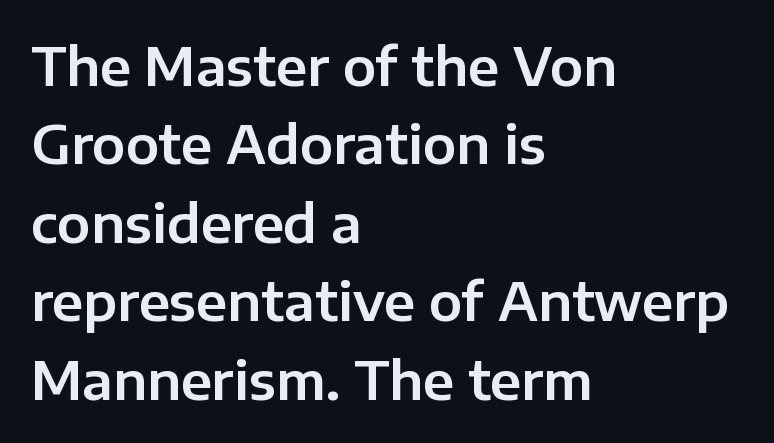
Q: Is the text italic (slanted)? A: No, it is upright.
Q: Is the typeface a serif or a sans-serif typeface? A: Sans-serif.
Q: Is the text underlined? A: No.
Q: How is the paragraph aligned? A: Left-aligned.
Q: Is the spacing between letters normal or unusually wide? A: Normal.
Q: Is the spacing between lines tight, normal or loose? A: Normal.
Q: Width (condensed, normal, or wide)? A: Normal.
Q: Stroke contrast? A: Low.
Q: x-height? A: Medium.
Q: Monospaced? A: No.
